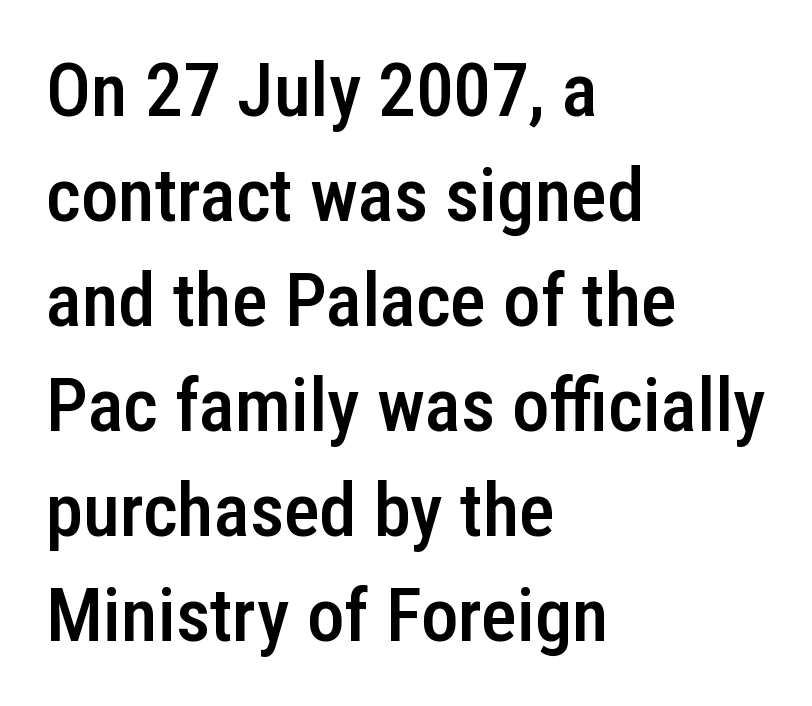
You can tell it's not italic because the verticals are truly vertical. Quick note: interline space is typical. Honestly, the letter spacing is just normal — you wouldn't notice it. The font is running at a semibold setting, under full bold. You could not count columns in this text — the font is proportionally spaced.
